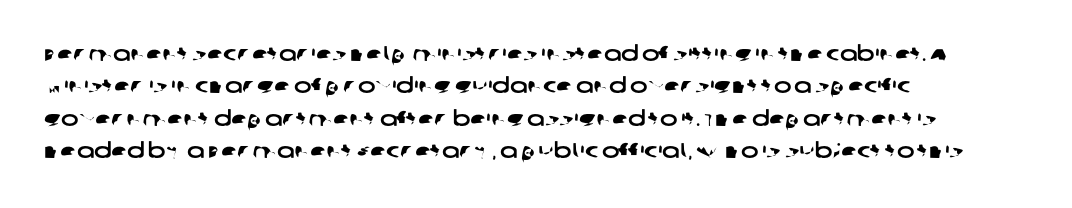
Type without underlining. Left-aligned paragraph, ragged on the right. Words appear dense and cohesive because spacing is normal. The rows are spaced the way most documents space them.
